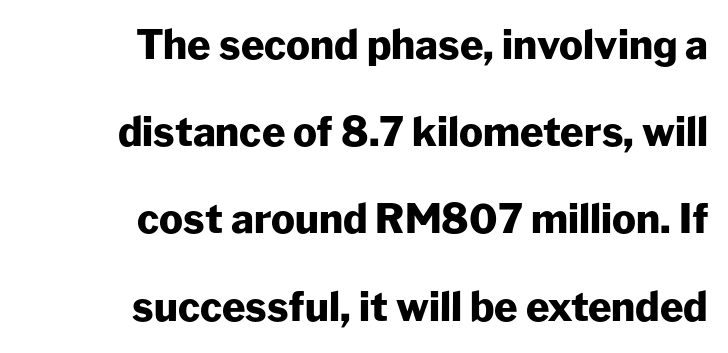
Q: Is the text bold? A: Yes.
Q: Is the text italic (slanted)? A: No, it is upright.
Q: Is the typeface a serif or a sans-serif typeface? A: Sans-serif.
Q: Is the text underlined? A: No.
Q: How is the paragraph aligned? A: Right-aligned.
Q: Is the spacing between letters normal or unusually wide? A: Normal.
Q: Is the spacing between lines tight, normal or loose? A: Loose.
Q: Width (condensed, normal, or wide)? A: Normal.
Q: Stroke contrast? A: Low.
Q: x-height? A: Medium.
Q: Monospaced? A: No.
